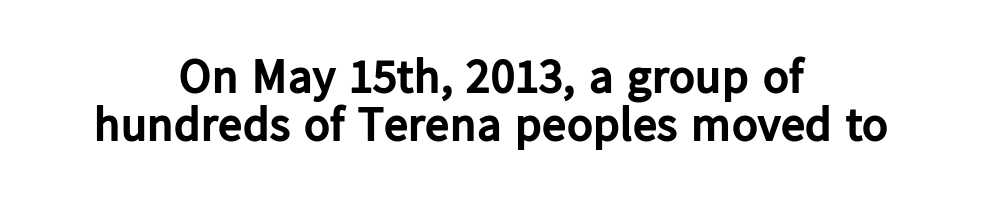
{"serif": "no", "italic": "no", "bold": "yes", "weight": "bold", "width": "normal", "stroke_contrast": "low", "x_height": "medium", "monospaced": "no", "underline": "no", "align": "center", "line_spacing": "tight", "line_spacing_ratio": 0.98, "letter_spacing": "normal", "letter_spacing_em": 0.0, "glyph_px": 49}
